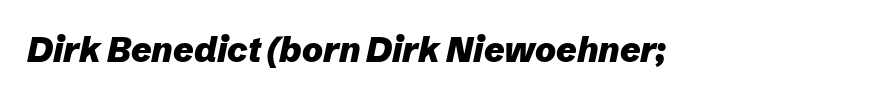
Heft: maximum for text — a bold. Varying glyph widths throughout — classic text-font behaviour. A bare baseline throughout the passage. Would a proofreader flag this as italicized? Yes. The face used here is rendered with its standard letterfit.
